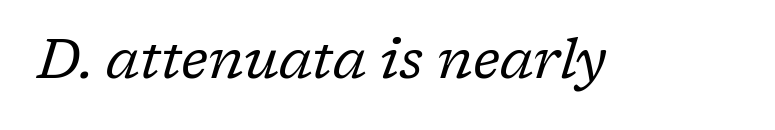
The face used here is rendered with its standard letterfit. On a weight scale, this lands at 450 or below. Little horizontal feet cap the strokes, marking this as serif type. Decoration check: the copy has no underline. The rendering uses natural spacing where letterforms have individual widths. The font's italic variant was chosen for this text.
